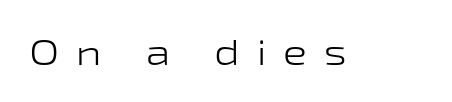
Is this a heavy cut? Hardly; it is regular or lighter. Each letter keeps its own natural width here, so spacing adapts to shape. The passage shown is not underscored anywhere. Tracking here is generous; glyphs stand well apart from one another.
